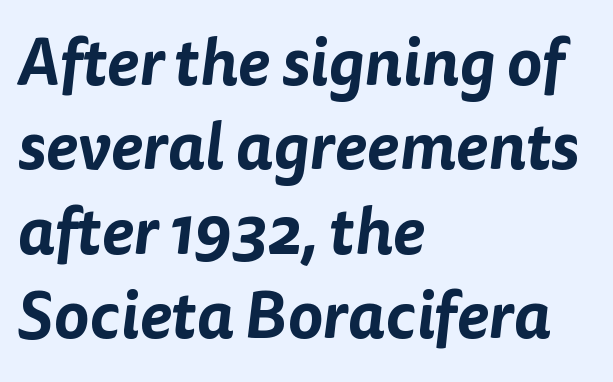
The designer went with a sans here, leaving each stem footless. Do the characters align in a grid? No, the font is proportional. If you drew a ruler down the left edge, every line would touch it. Honestly, there is no underline to notice here at all.
